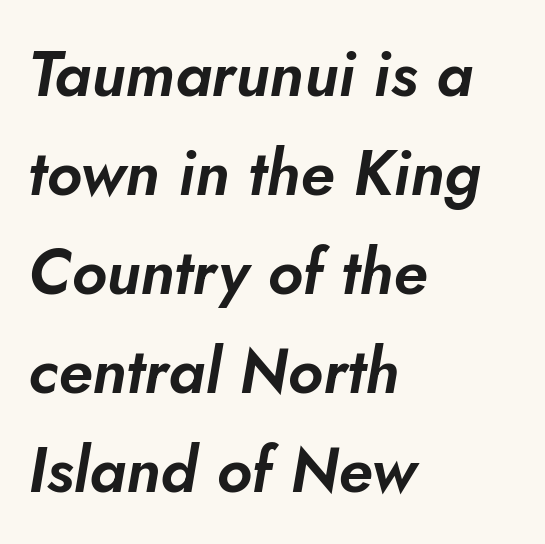
The image shows 63 px text type, italic (leaning right); set left-aligned, normal line spacing (1.57x), normal letter spacing, not underlined; low stroke contrast and a small x-height.
